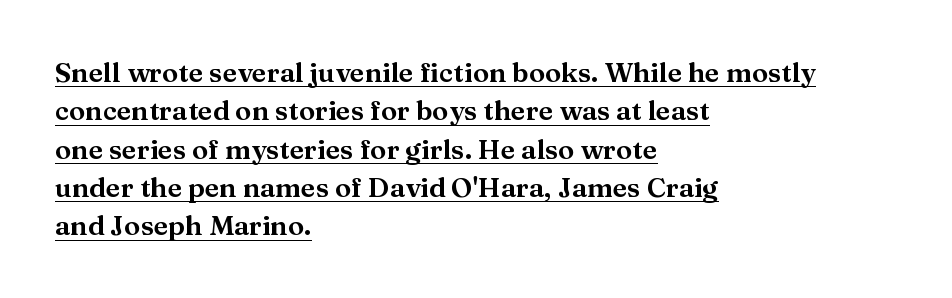
Does the copy run flush right? No — it runs flush left. The type sits square on the baseline with zero lean. These lines sit exactly where default settings would place them. Between one letter and the next there's only the usual sliver of space. The typesetter has applied underlining to the passage shown.
